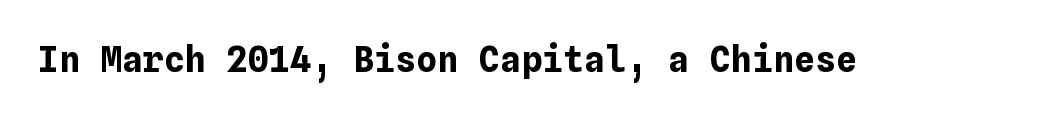
The image shows 35 px bold type, upright; set normal letter spacing, not underlined; low stroke contrast and a medium x-height.
